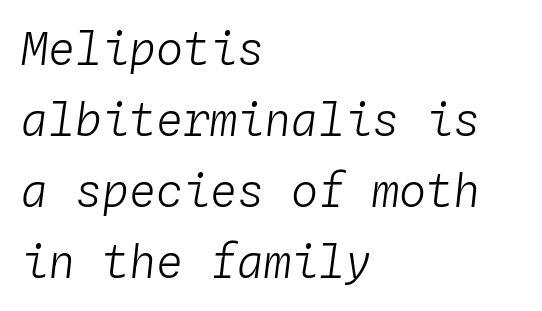
Q: Is the text bold? A: No.
Q: Is the text italic (slanted)? A: Yes, it leans right by about 4 degrees.
Q: Is the text underlined? A: No.
Q: How is the paragraph aligned? A: Left-aligned.
Q: Is the spacing between letters normal or unusually wide? A: Normal.
Q: Is the spacing between lines tight, normal or loose? A: Normal.
Q: Width (condensed, normal, or wide)? A: Normal.
Q: Stroke contrast? A: Low.
Q: x-height? A: Medium.
Q: Monospaced? A: Yes.
